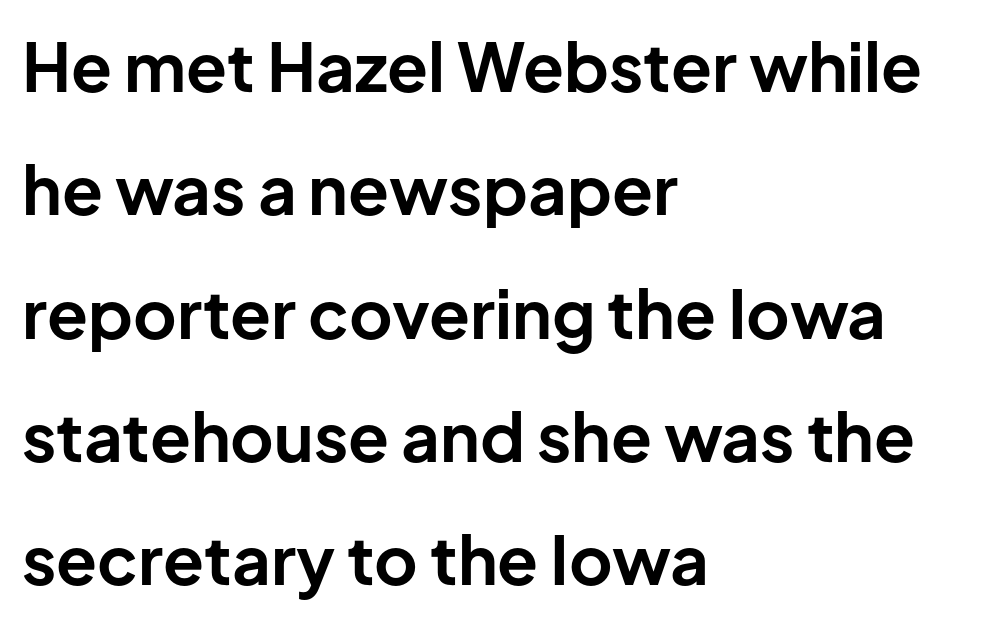
The image shows 67 px bold sans-serif type, upright; set left-aligned, line spacing 1.84x, normal letter spacing, not underlined; low stroke contrast and a medium x-height.
